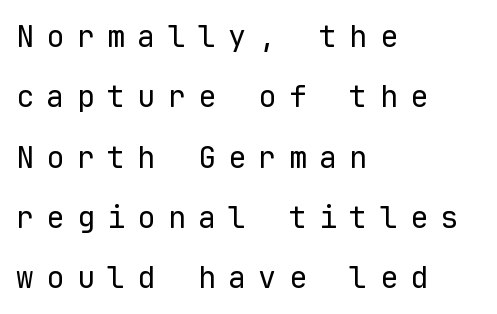
The image shows 30 px regular-weight sans-serif type, upright, monospaced; set left-aligned, loose line spacing (2.01x), unusually wide letter spacing (+0.41 em), not underlined; low stroke contrast and a medium x-height.
